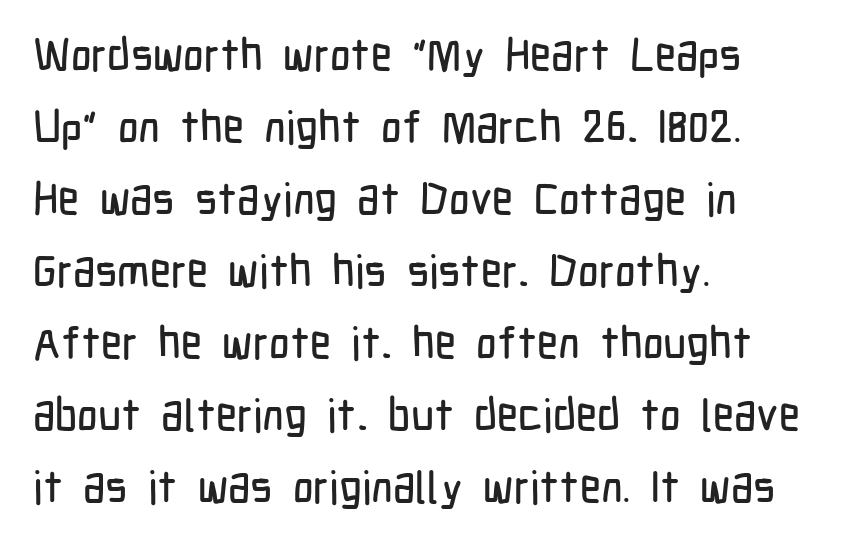
{"serif": "no", "italic": "no", "width": "condensed", "stroke_contrast": "low", "x_height": "medium", "monospaced": "no", "underline": "no", "align": "left", "line_spacing": "normal", "line_spacing_ratio": 1.6, "letter_spacing": "normal", "letter_spacing_em": 0.0, "glyph_px": 45}
